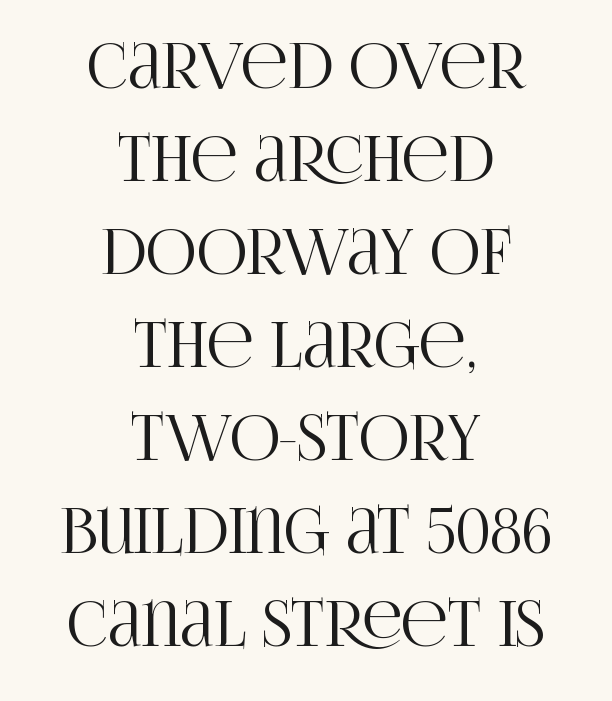
{"serif": "yes", "italic": "no", "width": "condensed", "stroke_contrast": "high", "x_height": "large", "monospaced": "no", "underline": "no", "align": "center", "line_spacing": "normal", "line_spacing_ratio": 1.5, "letter_spacing": "normal", "letter_spacing_em": 0.0, "glyph_px": 62}
